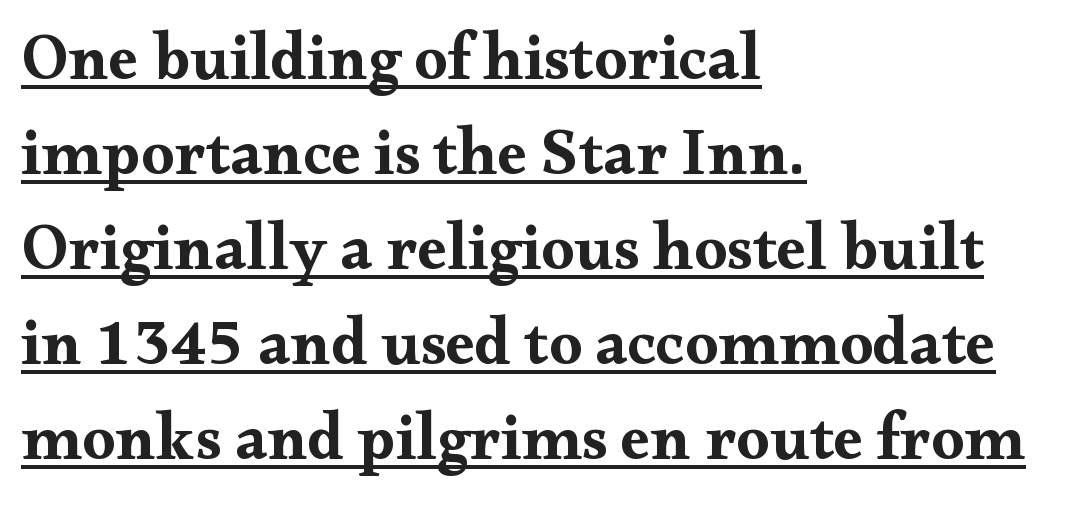
{"serif": "yes", "italic": "no", "bold": "yes", "weight": "bold", "width": "wide", "stroke_contrast": "medium", "x_height": "small", "monospaced": "no", "underline": "yes", "align": "left", "line_spacing": "normal", "line_spacing_ratio": 1.44, "letter_spacing": "normal", "letter_spacing_em": 0.0, "glyph_px": 66}
